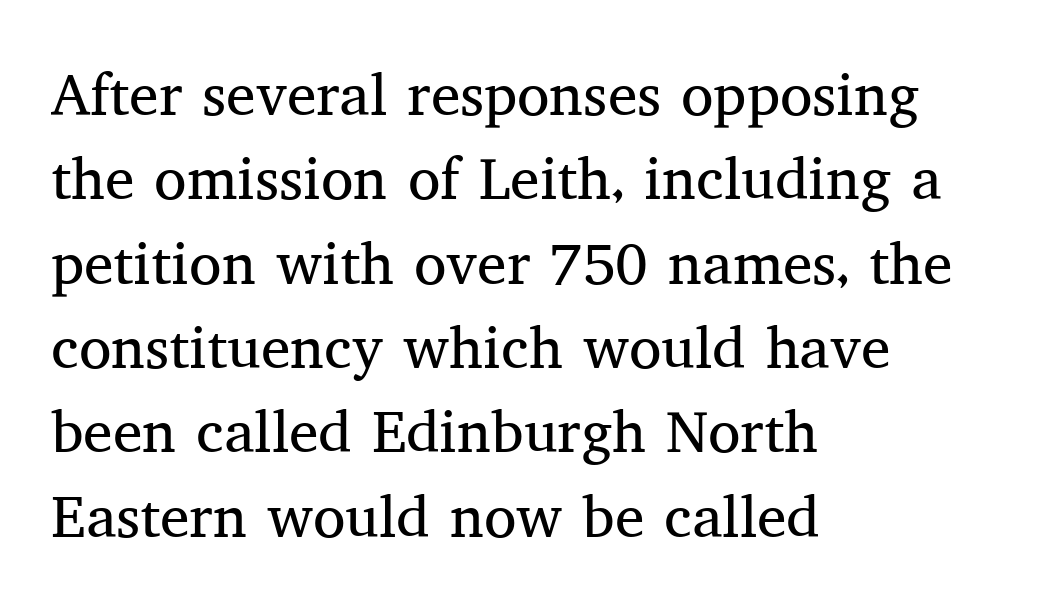
Q: Is the text bold? A: No.
Q: Is the text italic (slanted)? A: No, it is upright.
Q: Is the typeface a serif or a sans-serif typeface? A: Serif.
Q: Is the text underlined? A: No.
Q: How is the paragraph aligned? A: Left-aligned.
Q: Is the spacing between letters normal or unusually wide? A: Normal.
Q: Is the spacing between lines tight, normal or loose? A: Normal.
Q: Width (condensed, normal, or wide)? A: Normal.
Q: Stroke contrast? A: Medium.
Q: x-height? A: Medium.
Q: Monospaced? A: No.
